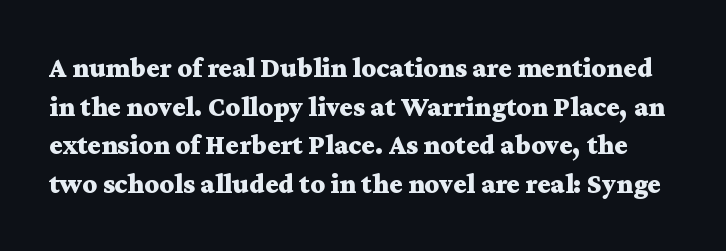
Q: Is the text bold? A: Yes.
Q: Is the text italic (slanted)? A: No, it is upright.
Q: Is the typeface a serif or a sans-serif typeface? A: Serif.
Q: Is the text underlined? A: No.
Q: Is the spacing between letters normal or unusually wide? A: Normal.
Q: Is the spacing between lines tight, normal or loose? A: Normal.
Q: Width (condensed, normal, or wide)? A: Wide.
Q: Stroke contrast? A: Medium.
Q: x-height? A: Medium.
Q: Monospaced? A: No.
